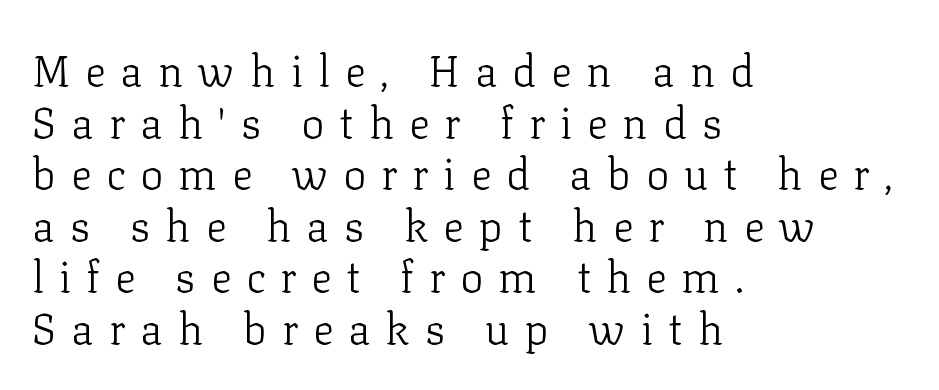
The specimen omits any rule beneath the text block's lines. The letterforms stand isolated, each surrounded by extra space. The typography opts for an upright posture over an oblique one. Do the characters align in a grid? No, the font is proportional.
